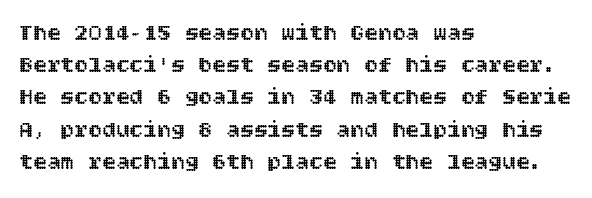
Q: Is the text italic (slanted)? A: No, it is upright.
Q: Is the text underlined? A: No.
Q: How is the paragraph aligned? A: Left-aligned.
Q: Is the spacing between letters normal or unusually wide? A: Normal.
Q: Is the spacing between lines tight, normal or loose? A: Normal.
